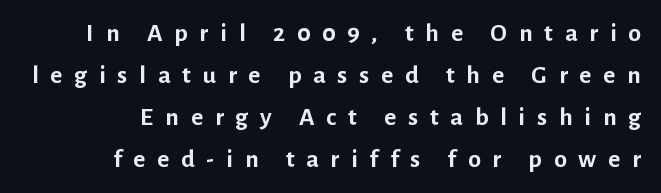
The image shows 26 px bold type, upright; set normal line spacing (1.61x), unusually wide letter spacing (+0.45 em), not underlined.
